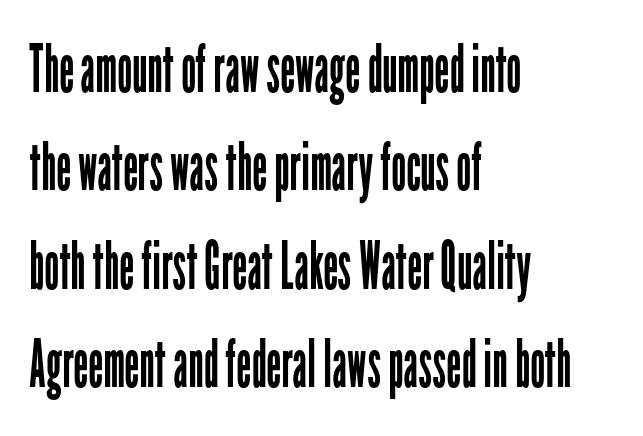
Q: Is the text bold? A: No.
Q: Is the text italic (slanted)? A: No, it is upright.
Q: Is the typeface a serif or a sans-serif typeface? A: Sans-serif.
Q: Is the text underlined? A: No.
Q: How is the paragraph aligned? A: Left-aligned.
Q: Is the spacing between letters normal or unusually wide? A: Normal.
Q: Is the spacing between lines tight, normal or loose? A: Normal.
Q: Width (condensed, normal, or wide)? A: Condensed.
Q: Stroke contrast? A: Low.
Q: x-height? A: Medium.
Q: Monospaced? A: No.
